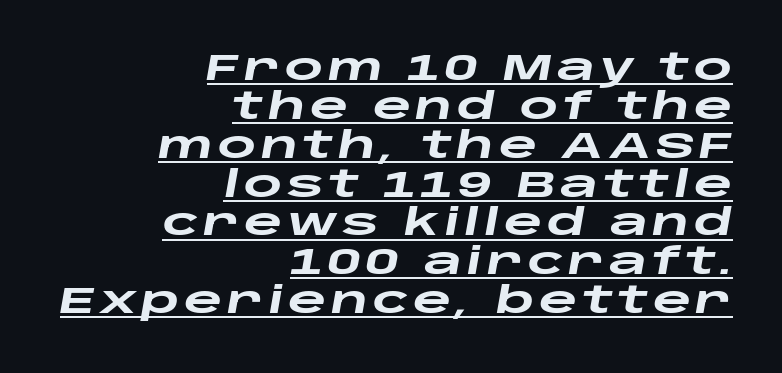
{"italic": "yes", "lean": "right", "slant_degrees": 10, "bold": "yes", "weight": "heavy", "width": "wide", "stroke_contrast": "low", "x_height": "large", "monospaced": "no", "underline": "yes", "align": "right", "line_spacing": "tight", "line_spacing_ratio": 1.05, "glyph_px": 37}
